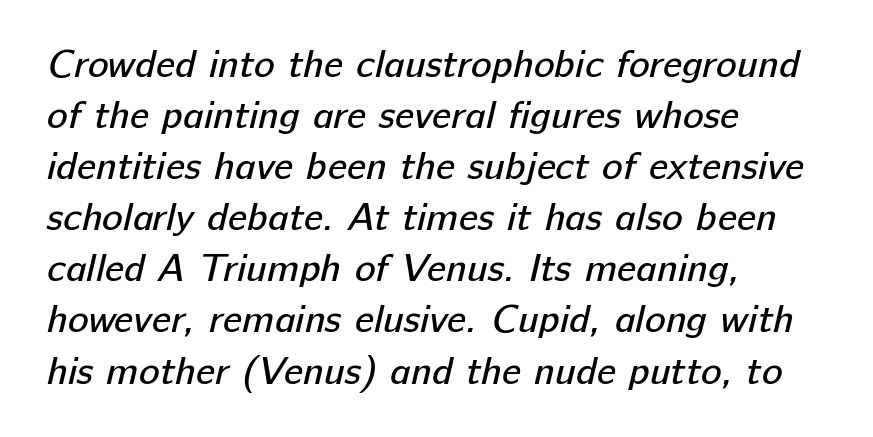
Q: Is the text bold? A: No.
Q: Is the typeface a serif or a sans-serif typeface? A: Sans-serif.
Q: Is the text underlined? A: No.
Q: How is the paragraph aligned? A: Left-aligned.
Q: Is the spacing between letters normal or unusually wide? A: Normal.
Q: Is the spacing between lines tight, normal or loose? A: Normal.
Q: Width (condensed, normal, or wide)? A: Normal.
Q: Stroke contrast? A: Low.
Q: x-height? A: Medium.
Q: Monospaced? A: No.
